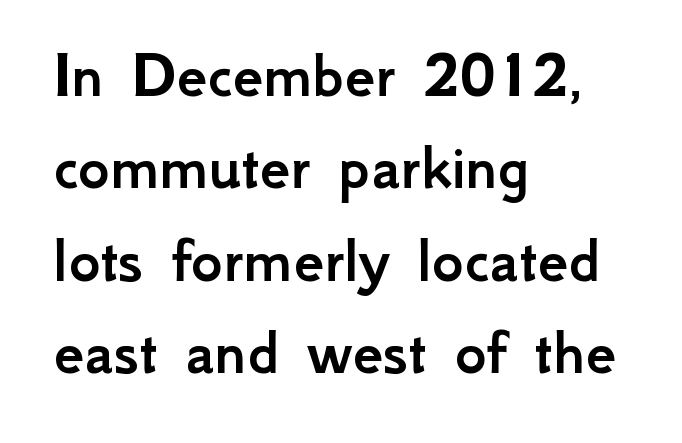
The image shows 68 px sans-serif type, upright; set left-aligned, normal line spacing (1.36x), normal letter spacing, not underlined; low stroke contrast and a small x-height.
